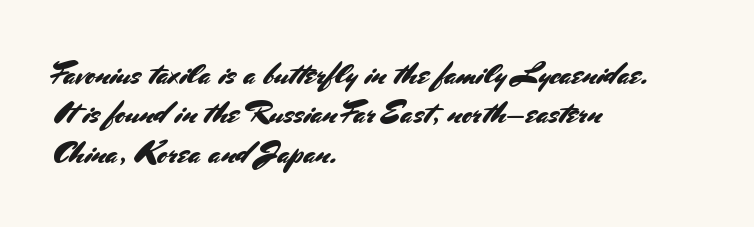
Q: Is the text italic (slanted)? A: Yes.
Q: Is the typeface a serif or a sans-serif typeface? A: Sans-serif.
Q: Is the text underlined? A: No.
Q: How is the paragraph aligned? A: Left-aligned.
Q: Is the spacing between letters normal or unusually wide? A: Normal.
Q: Is the spacing between lines tight, normal or loose? A: Normal.
Q: Width (condensed, normal, or wide)? A: Normal.
Q: Stroke contrast? A: Medium.
Q: x-height? A: Small.
Q: Monospaced? A: No.
